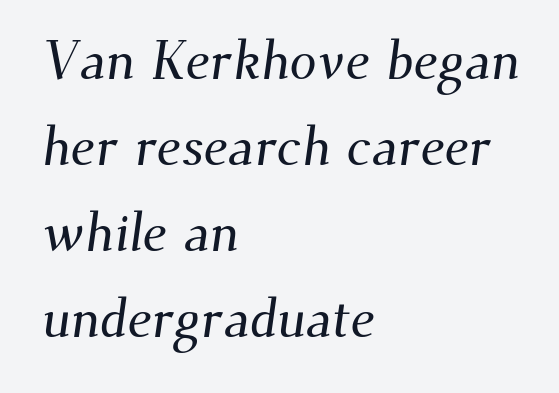
The image shows 54 px serif type; set left-aligned, normal line spacing (1.59x), normal letter spacing, not underlined; medium stroke contrast and a small x-height.
